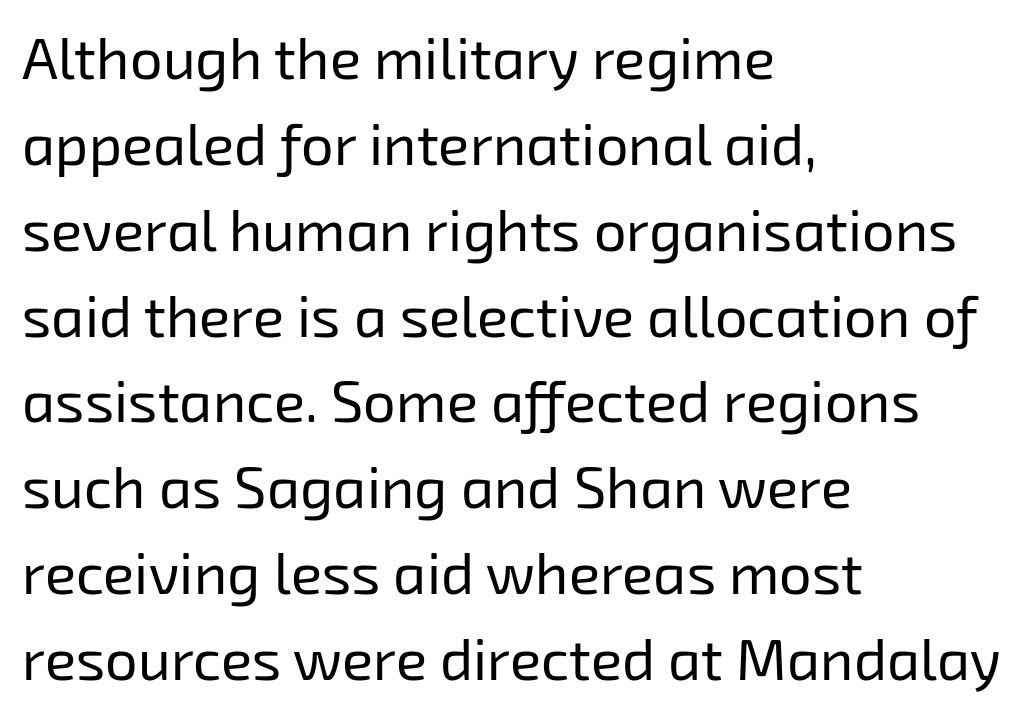
Q: Is the text bold? A: No.
Q: Is the typeface a serif or a sans-serif typeface? A: Sans-serif.
Q: Is the text underlined? A: No.
Q: How is the paragraph aligned? A: Left-aligned.
Q: Is the spacing between letters normal or unusually wide? A: Normal.
Q: Is the spacing between lines tight, normal or loose? A: Normal.
Q: Width (condensed, normal, or wide)? A: Normal.
Q: Stroke contrast? A: Low.
Q: x-height? A: Medium.
Q: Monospaced? A: No.
